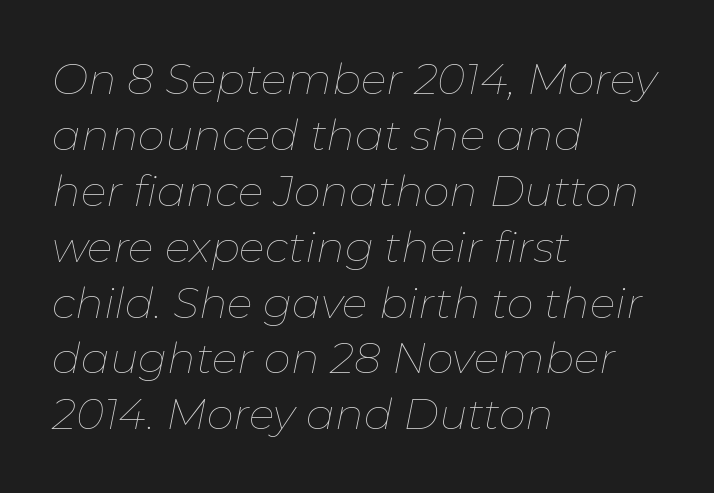
{"italic": "yes", "lean": "right", "slant_degrees": 11, "bold": "no", "weight": "thin", "width": "normal", "stroke_contrast": "low", "x_height": "medium", "monospaced": "no", "underline": "no", "align": "left", "line_spacing": "normal", "line_spacing_ratio": 1.3, "letter_spacing": "normal", "letter_spacing_em": 0.0, "glyph_px": 43}
